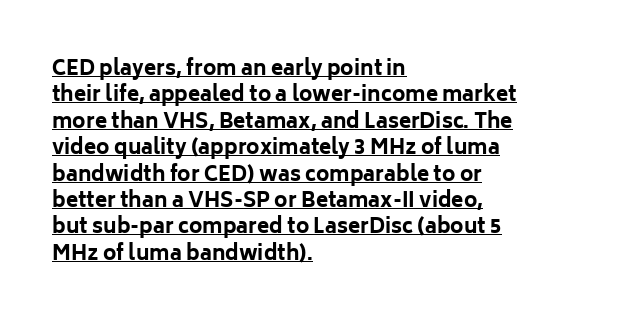
Q: Is the text bold? A: Yes.
Q: Is the text italic (slanted)? A: No, it is upright.
Q: Is the text underlined? A: Yes.
Q: How is the paragraph aligned? A: Left-aligned.
Q: Is the spacing between letters normal or unusually wide? A: Normal.
Q: Is the spacing between lines tight, normal or loose? A: Normal.
